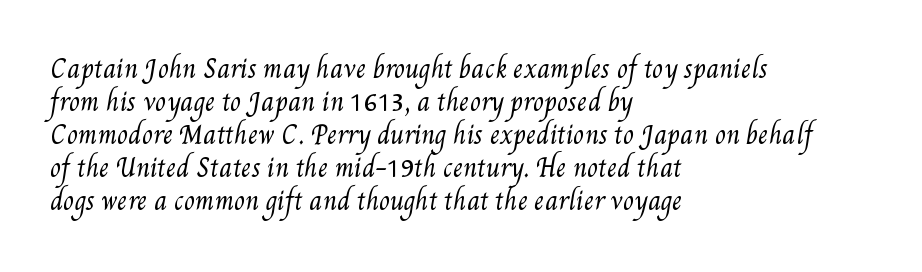
{"bold": "no", "underline": "no", "align": "left", "line_spacing": "normal", "line_spacing_ratio": 1.32, "letter_spacing": "normal", "letter_spacing_em": 0.0, "glyph_px": 25}
